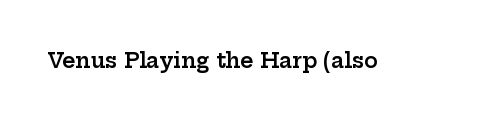
Typesetter's note: demi weight, one step under bold. The specimen omits any rule beneath the text block's lines. Is there any slant? The stems are plumb. Does extra space separate the letters? No, they use regular spacing.
